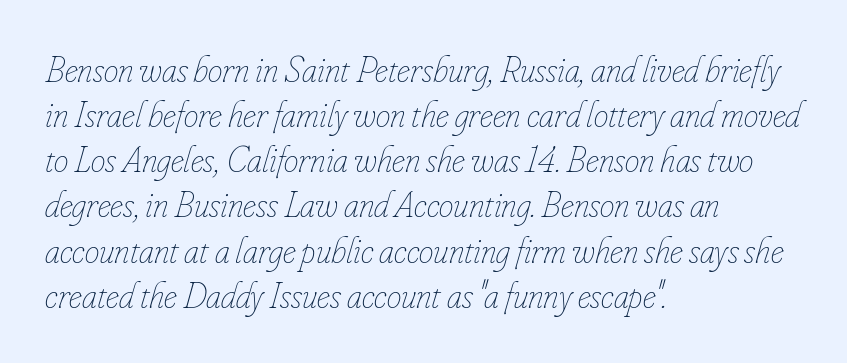
The image shows 37 px thin, condensed type, italic (leaning right); set left-aligned, line spacing 1.22x, normal letter spacing, not underlined; low stroke contrast and a small x-height.
